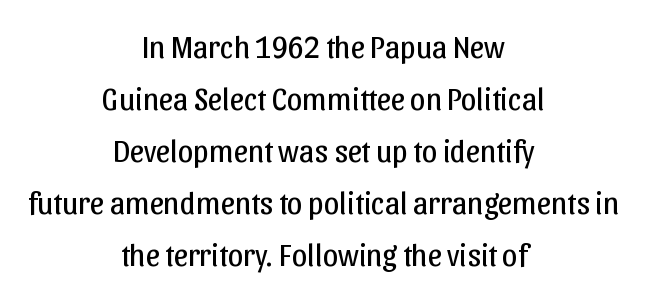
The image shows 31 px regular-weight sans-serif type, upright; set centered, normal line spacing (1.68x), normal letter spacing, not underlined; low stroke contrast and a medium x-height.
